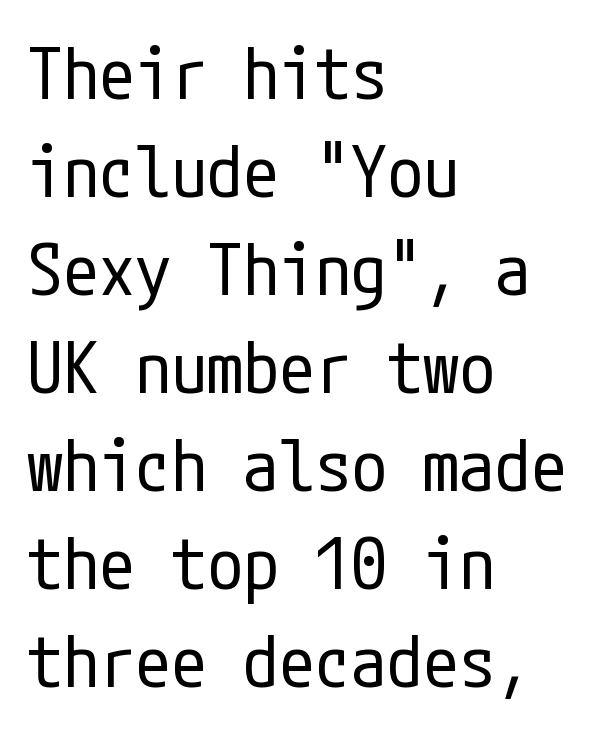
Q: Is the text bold? A: No.
Q: Is the text italic (slanted)? A: No, it is upright.
Q: Is the typeface a serif or a sans-serif typeface? A: Sans-serif.
Q: Is the text underlined? A: No.
Q: How is the paragraph aligned? A: Left-aligned.
Q: Is the spacing between letters normal or unusually wide? A: Normal.
Q: Is the spacing between lines tight, normal or loose? A: Normal.
Q: Width (condensed, normal, or wide)? A: Condensed.
Q: Stroke contrast? A: Low.
Q: x-height? A: Medium.
